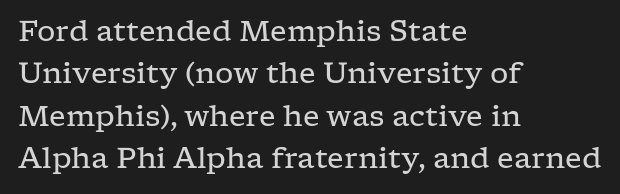
I'd call this a serif setting — the letters wear small feet. The letters sit at their default tracking, neither squeezed nor spread. The passage shown is not bold in any degree. Descenders are the only things crossing below the line. Looks like regular typesetting: each glyph gets only the width it needs. Leading matches the norm, producing a regular column.
